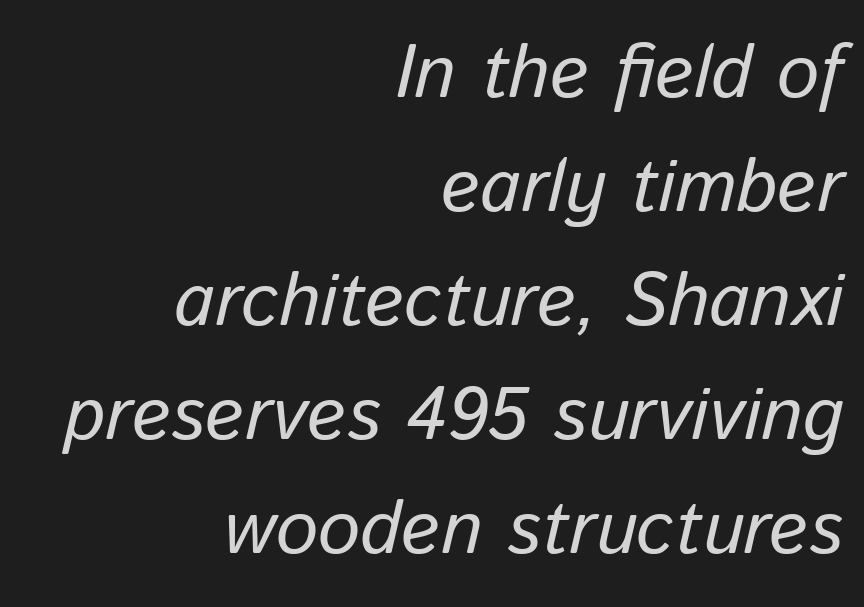
{"italic": "yes", "lean": "right", "slant_degrees": 13, "bold": "no", "weight": "regular", "width": "normal", "stroke_contrast": "low", "x_height": "medium", "monospaced": "no", "underline": "no", "align": "right", "line_spacing": "normal", "line_spacing_ratio": 1.52, "letter_spacing": "normal", "letter_spacing_em": 0.0, "glyph_px": 75}
